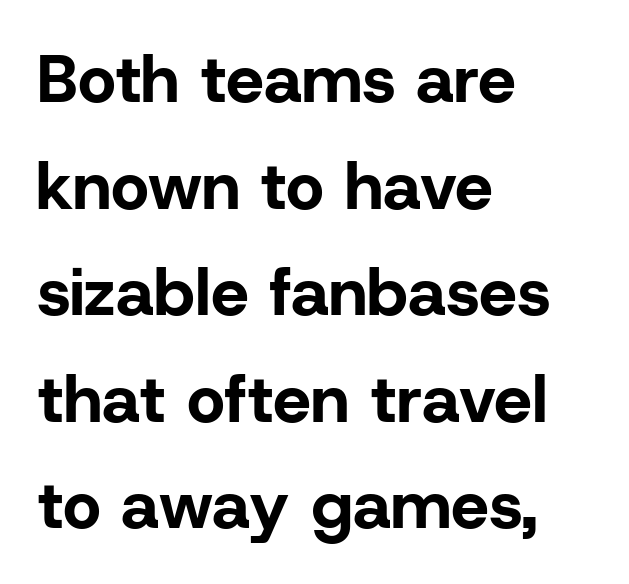
Q: Is the text bold? A: Yes.
Q: Is the text italic (slanted)? A: No, it is upright.
Q: Is the typeface a serif or a sans-serif typeface? A: Sans-serif.
Q: Is the text underlined? A: No.
Q: How is the paragraph aligned? A: Left-aligned.
Q: Is the spacing between letters normal or unusually wide? A: Normal.
Q: Is the spacing between lines tight, normal or loose? A: Normal.
Q: Width (condensed, normal, or wide)? A: Normal.
Q: Stroke contrast? A: Low.
Q: x-height? A: Medium.
Q: Monospaced? A: No.
